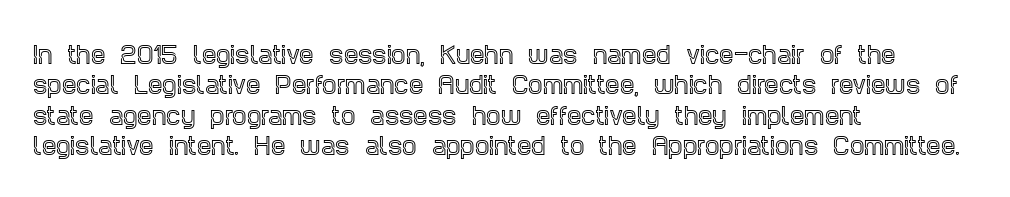
{"italic": "no", "underline": "no", "align": "left", "line_spacing": "normal", "line_spacing_ratio": 1.32, "letter_spacing": "normal", "letter_spacing_em": 0.0, "glyph_px": 23}
